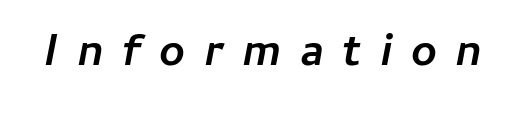
{"italic": "yes", "lean": "right", "slant_degrees": 11, "bold": "yes", "weight": "semibold", "width": "normal", "stroke_contrast": "low", "x_height": "medium", "monospaced": "no", "underline": "no", "letter_spacing": "wide", "letter_spacing_em": 0.41, "glyph_px": 45}
